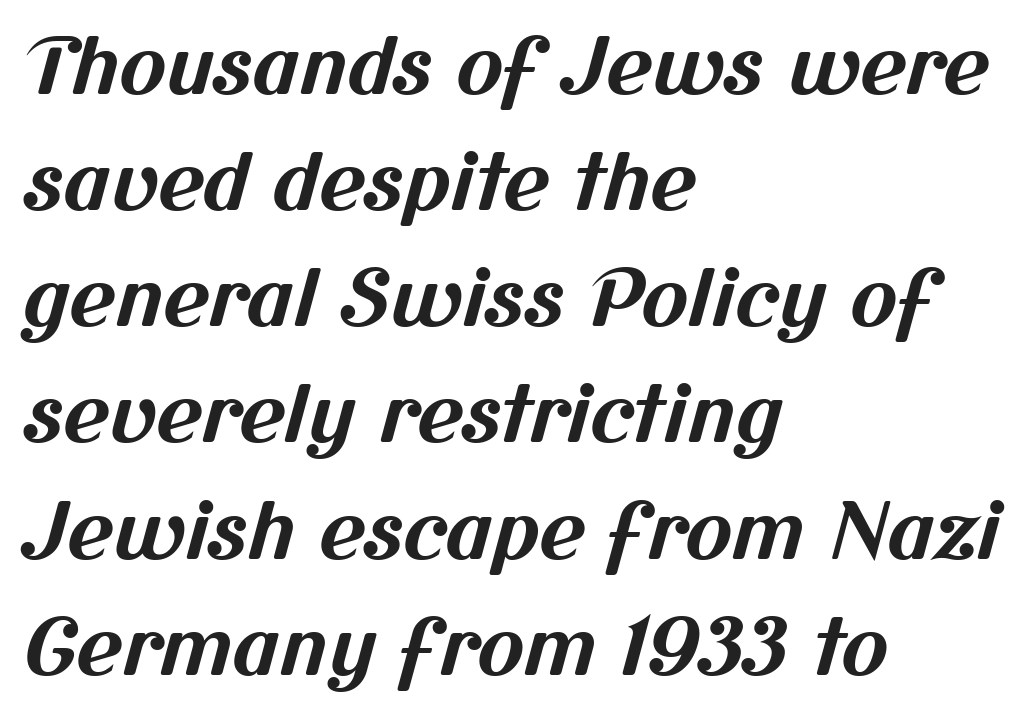
Q: Is the text bold? A: Yes.
Q: Is the typeface a serif or a sans-serif typeface? A: Sans-serif.
Q: Is the text underlined? A: No.
Q: How is the paragraph aligned? A: Left-aligned.
Q: Is the spacing between letters normal or unusually wide? A: Normal.
Q: Is the spacing between lines tight, normal or loose? A: Normal.
Q: Width (condensed, normal, or wide)? A: Normal.
Q: Stroke contrast? A: Medium.
Q: x-height? A: Medium.
Q: Monospaced? A: No.
